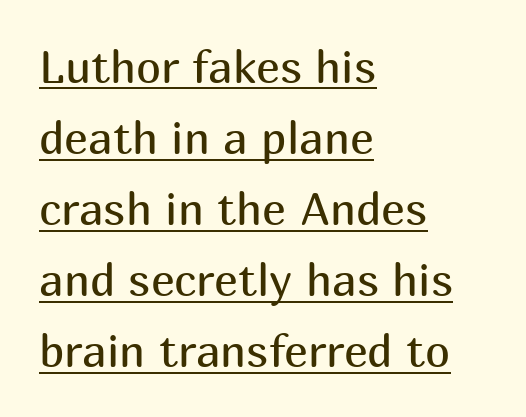
{"serif": "no", "italic": "no", "bold": "no", "weight": "regular", "width": "normal", "stroke_contrast": "medium", "x_height": "medium", "monospaced": "no", "underline": "yes", "align": "left", "line_spacing": "normal", "line_spacing_ratio": 1.58, "letter_spacing": "normal", "letter_spacing_em": 0.0, "glyph_px": 45}
